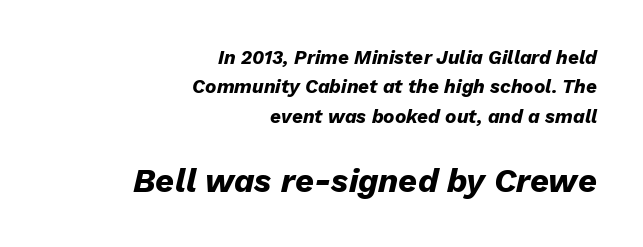
The image shows 33 px heavy type, italic (leaning right); set right-aligned, normal line spacing (1.55x), normal letter spacing, not underlined; the second (bottom) block is 1.74x larger; low stroke contrast and a medium x-height.
